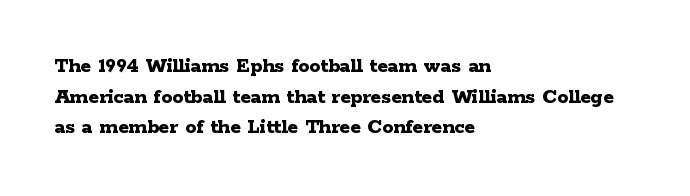
{"italic": "no", "bold": "yes", "underline": "no", "align": "left", "line_spacing": "normal", "line_spacing_ratio": 1.39, "letter_spacing": "normal", "letter_spacing_em": 0.0, "glyph_px": 22}
